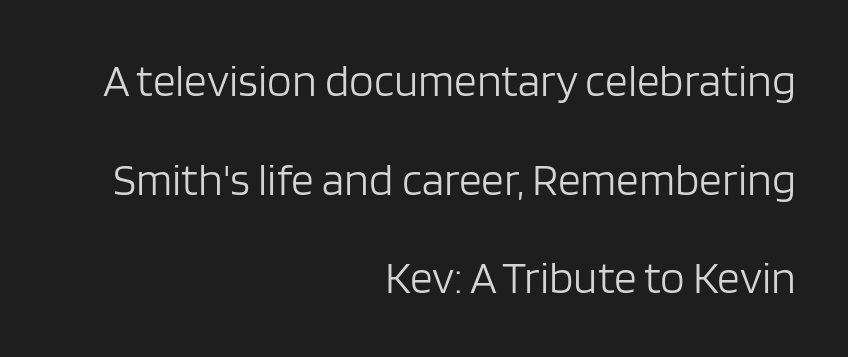
{"serif": "no", "italic": "no", "bold": "no", "weight": "light", "width": "normal", "stroke_contrast": "low", "x_height": "large", "monospaced": "no", "underline": "no", "align": "right", "line_spacing": "loose", "line_spacing_ratio": 2.19, "letter_spacing": "normal", "letter_spacing_em": 0.0, "glyph_px": 45}
